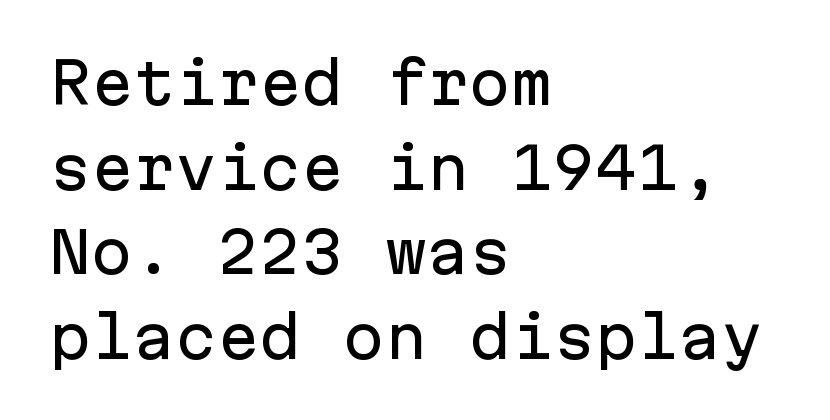
The image shows 56 px sans-serif type, upright, monospaced; set left-aligned, normal line spacing (1.51x), normal letter spacing, not underlined; low stroke contrast and a medium x-height.
